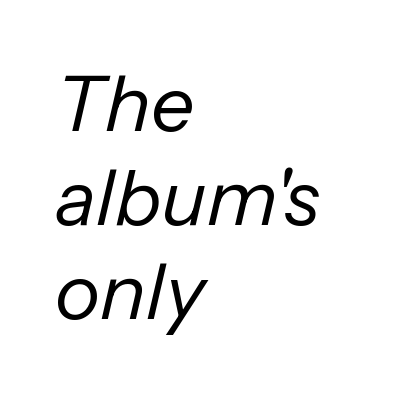
The text block is weighted toward the left margin, trailing off unevenly rightward. These lines were composed using italics. Stem width sits at or under what a default text font uses. You could not count columns in this text — the font is proportionally spaced. Nobody touched the tracking dial on this one. Descenders are the only things crossing below the line.
